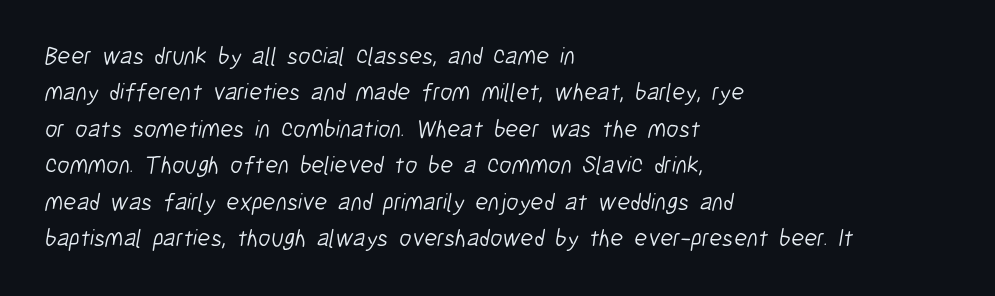
{"bold": "no", "underline": "no", "align": "left", "line_spacing": "normal", "line_spacing_ratio": 1.52, "letter_spacing": "normal", "letter_spacing_em": 0.0, "glyph_px": 24}
